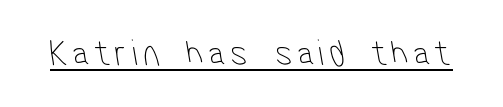
{"serif": "no", "bold": "no", "weight": "thin", "width": "condensed", "stroke_contrast": "low", "x_height": "medium", "monospaced": "no", "underline": "yes", "glyph_px": 38}
